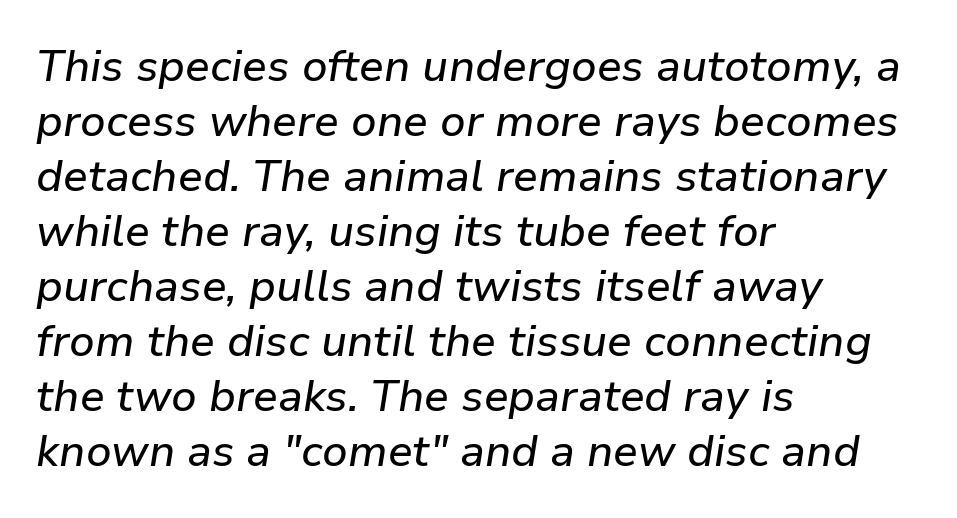
The image shows 44 px text type, italic (leaning right); set left-aligned, normal line spacing (1.25x), normal letter spacing, not underlined; low stroke contrast and a medium x-height.
